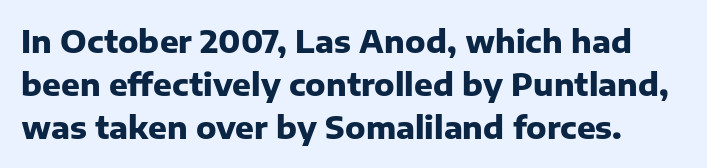
Emphasis by weight is at full strength: bold. The type sits square on the baseline with zero lean. Short note: letters normally spaced. The rendering uses natural spacing where letterforms have individual widths.
